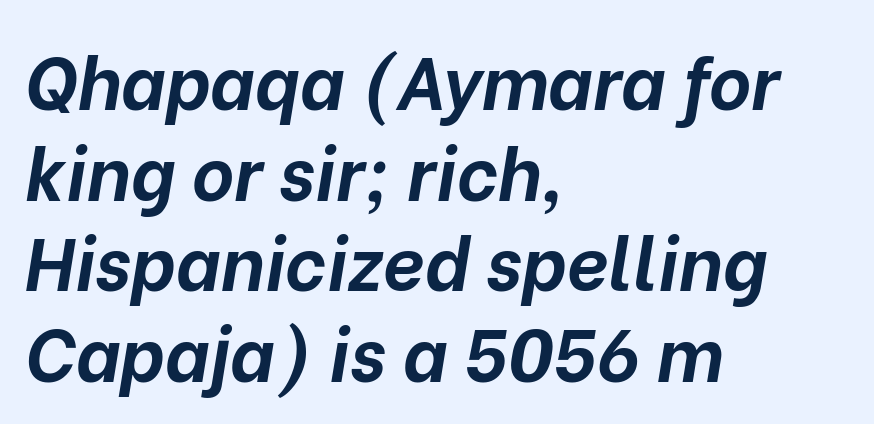
Q: Is the text bold? A: Yes.
Q: Is the text italic (slanted)? A: Yes, it leans right by about 10 degrees.
Q: Is the text underlined? A: No.
Q: How is the paragraph aligned? A: Left-aligned.
Q: Is the spacing between letters normal or unusually wide? A: Normal.
Q: Width (condensed, normal, or wide)? A: Normal.
Q: Stroke contrast? A: Low.
Q: x-height? A: Medium.
Q: Monospaced? A: No.
